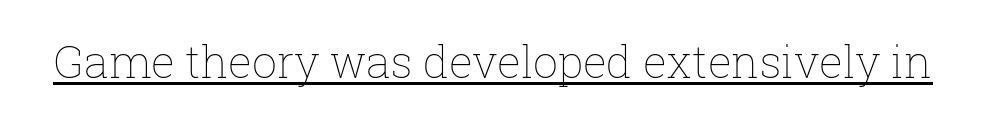
The image shows 44 px thin type, upright; set normal letter spacing, underlined; low stroke contrast and a medium x-height.
